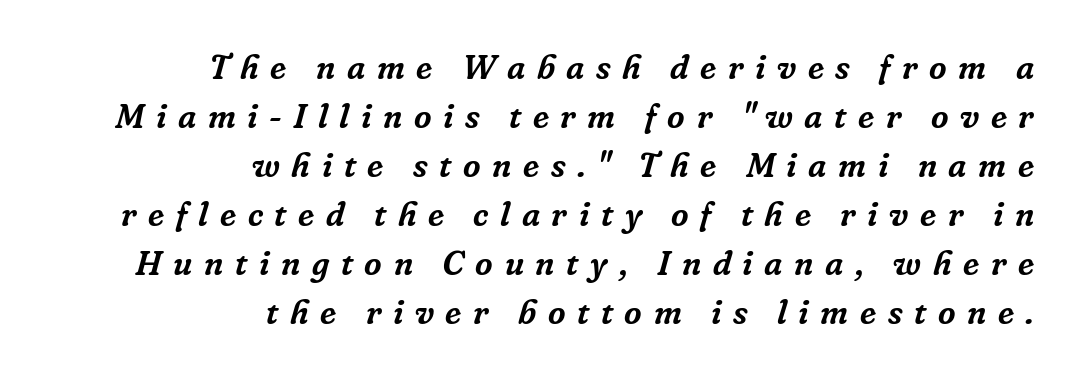
Q: Is the text italic (slanted)? A: Yes, it leans right by about 16 degrees.
Q: Is the typeface a serif or a sans-serif typeface? A: Serif.
Q: Is the text underlined? A: No.
Q: How is the paragraph aligned? A: Right-aligned.
Q: Is the spacing between letters normal or unusually wide? A: Unusually wide.
Q: Is the spacing between lines tight, normal or loose? A: Normal.
Q: Width (condensed, normal, or wide)? A: Normal.
Q: Stroke contrast? A: Low.
Q: x-height? A: Medium.
Q: Monospaced? A: No.
